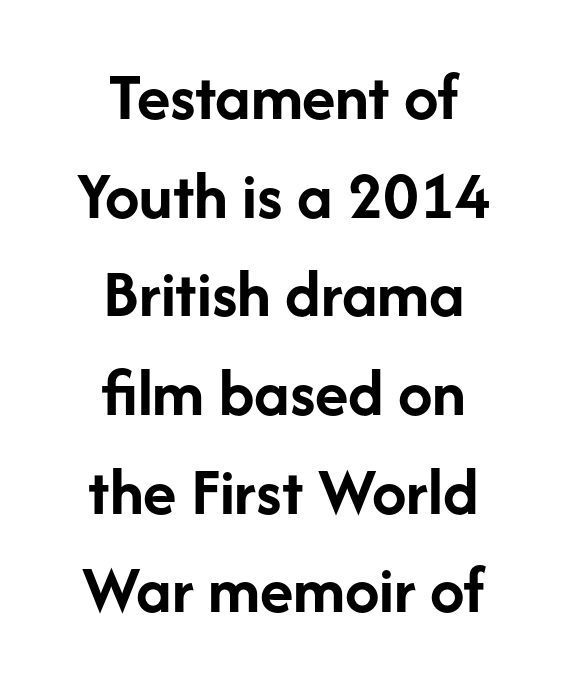
{"serif": "no", "italic": "no", "bold": "yes", "weight": "semibold", "width": "normal", "stroke_contrast": "low", "x_height": "medium", "monospaced": "no", "underline": "no", "align": "center", "line_spacing": "normal", "line_spacing_ratio": 1.43, "letter_spacing": "normal", "letter_spacing_em": 0.0, "glyph_px": 69}
